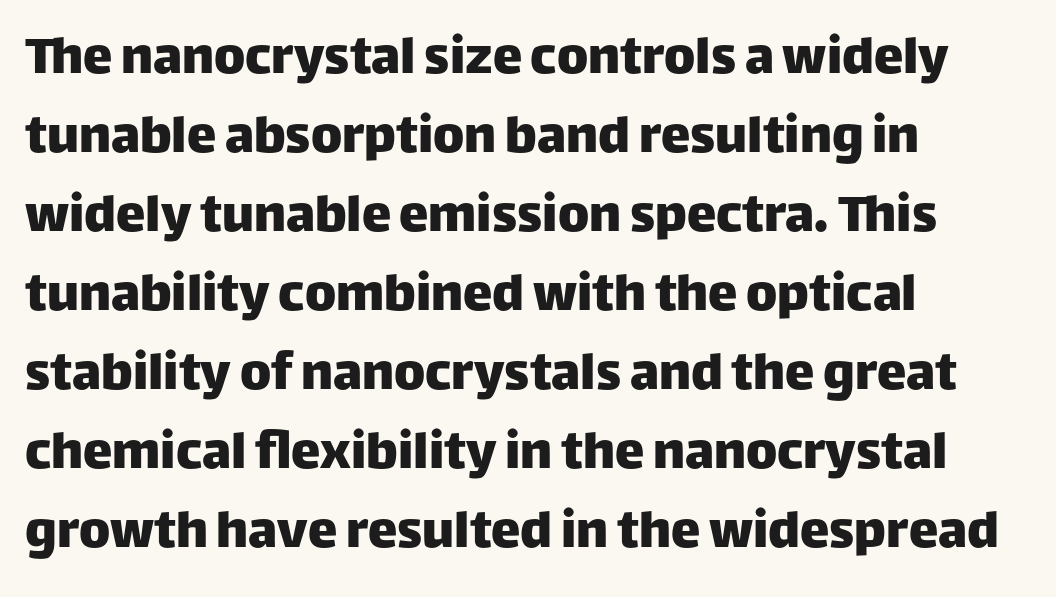
{"serif": "no", "italic": "no", "width": "normal", "stroke_contrast": "low", "x_height": "large", "monospaced": "no", "underline": "no", "align": "left", "line_spacing": "normal", "line_spacing_ratio": 1.34, "letter_spacing": "normal", "letter_spacing_em": 0.0, "glyph_px": 59}
